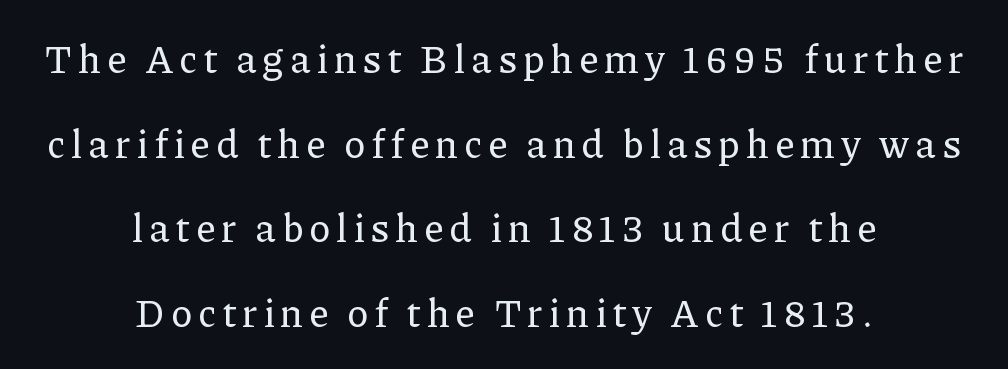
{"serif": "yes", "italic": "no", "width": "normal", "stroke_contrast": "low", "x_height": "medium", "monospaced": "no", "underline": "no", "align": "center", "line_spacing": "loose", "line_spacing_ratio": 2.17, "glyph_px": 39}
